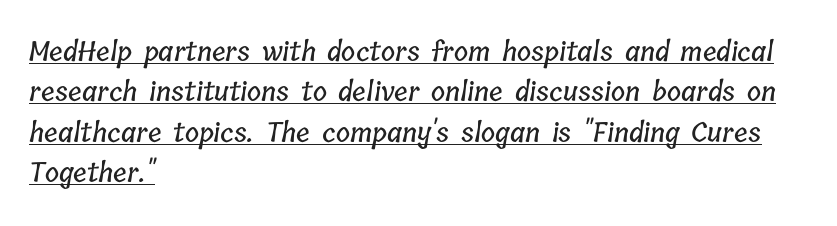
Q: Is the text underlined? A: Yes.
Q: How is the paragraph aligned? A: Left-aligned.
Q: Is the spacing between letters normal or unusually wide? A: Normal.
Q: Is the spacing between lines tight, normal or loose? A: Normal.
